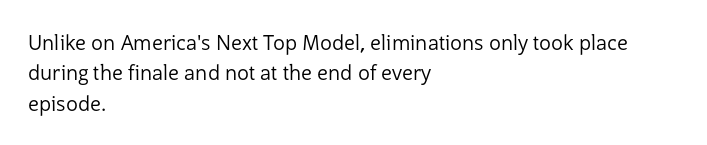
The image shows 20 px text type, upright; set left-aligned, normal line spacing (1.52x), normal letter spacing, not underlined.
